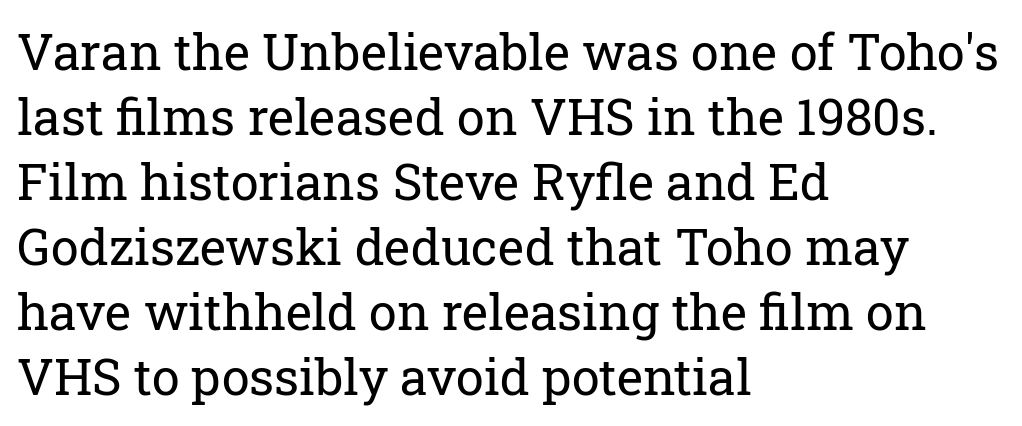
Q: Is the text bold? A: No.
Q: Is the text italic (slanted)? A: No, it is upright.
Q: Is the typeface a serif or a sans-serif typeface? A: Serif.
Q: Is the text underlined? A: No.
Q: How is the paragraph aligned? A: Left-aligned.
Q: Is the spacing between letters normal or unusually wide? A: Normal.
Q: Is the spacing between lines tight, normal or loose? A: Normal.
Q: Width (condensed, normal, or wide)? A: Normal.
Q: Stroke contrast? A: Low.
Q: x-height? A: Medium.
Q: Monospaced? A: No.
